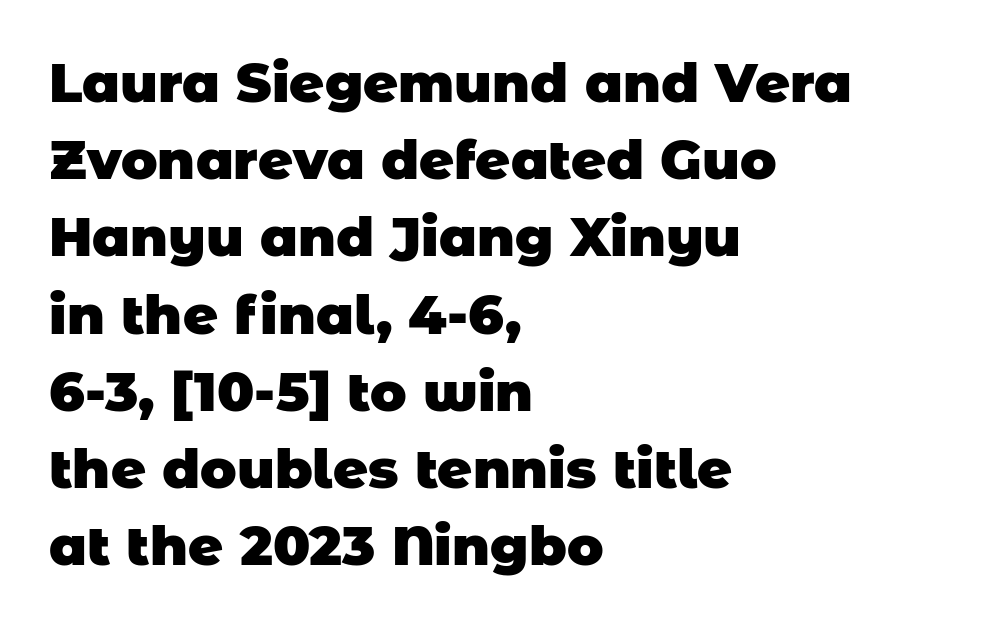
{"serif": "no", "bold": "yes", "weight": "heavy", "width": "normal", "stroke_contrast": "low", "x_height": "large", "monospaced": "no", "underline": "no", "align": "left", "line_spacing": "normal", "line_spacing_ratio": 1.43, "letter_spacing": "normal", "letter_spacing_em": 0.0, "glyph_px": 54}
